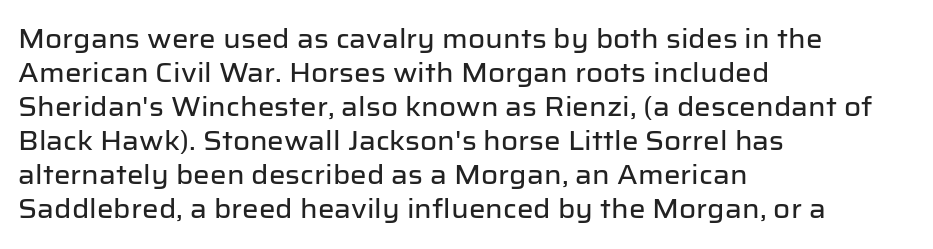
The image shows 26 px text type, upright; set left-aligned, normal line spacing (1.31x), normal letter spacing, not underlined.
